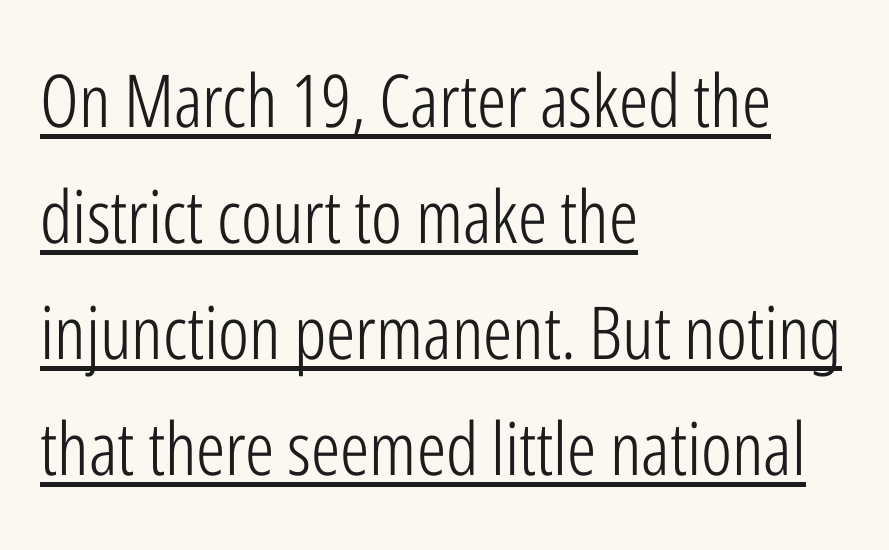
The image shows 73 px light, condensed sans-serif type, upright; set left-aligned, normal line spacing (1.59x), normal letter spacing, underlined; low stroke contrast and a medium x-height.
